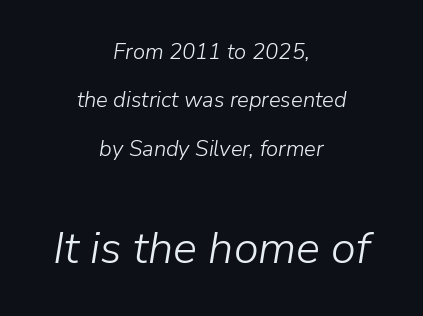
{"italic": "yes", "lean": "right", "slant_degrees": 9, "bold": "no", "weight": "light", "width": "normal", "stroke_contrast": "low", "x_height": "medium", "monospaced": "no", "underline": "no", "align": "center", "line_spacing": "loose", "line_spacing_ratio": 2.2, "letter_spacing": "normal", "letter_spacing_em": 0.0, "larger_block": "second", "size_ratio": 2.05, "glyph_px": 45}
